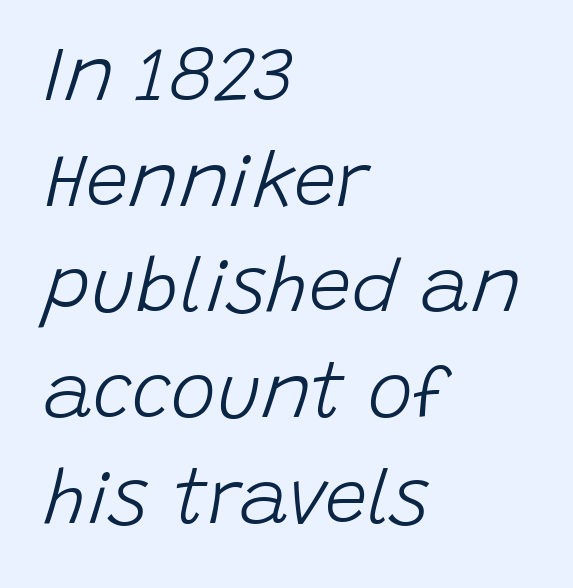
Is this a fixed-width face? No — the glyphs have proportional, varying widths. The horizontal fit of the characters is conventional and even. Slanted lettering throughout. Line beginnings align vertically; line endings do not.
